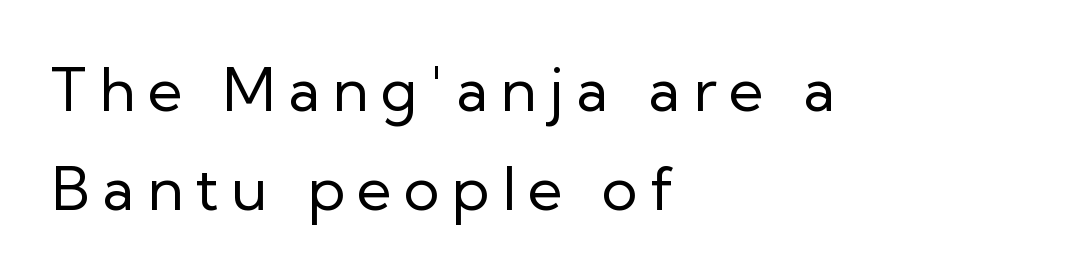
Type style note: lacks serifs. Varying glyph widths throughout — classic text-font behaviour. The paragraph has a hard left edge and a soft right edge. Vertical strokes here are truly vertical. Is the stroke heavy? The answer is a plain regular-or-lighter. Someone cranked the tracking dial way up on this one.
